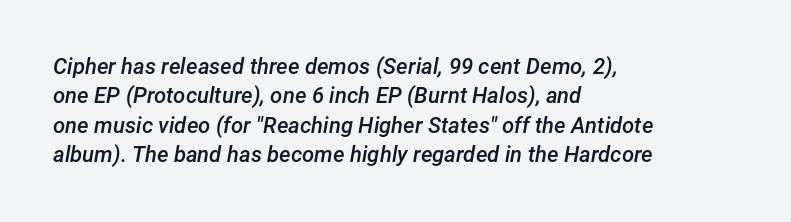
The image shows 22 px text type, italic (leaning right); set left-aligned, normal line spacing (1.34x), normal letter spacing, not underlined.
